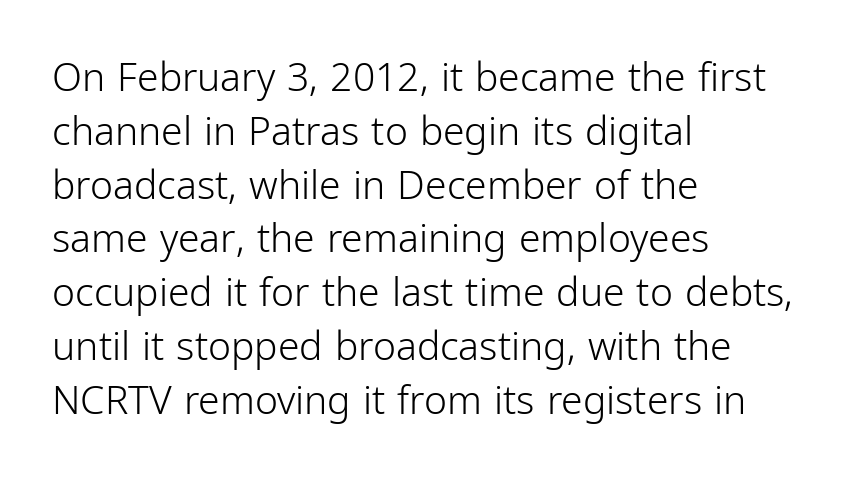
Q: Is the text bold? A: No.
Q: Is the text italic (slanted)? A: No, it is upright.
Q: Is the typeface a serif or a sans-serif typeface? A: Sans-serif.
Q: Is the text underlined? A: No.
Q: How is the paragraph aligned? A: Left-aligned.
Q: Is the spacing between letters normal or unusually wide? A: Normal.
Q: Is the spacing between lines tight, normal or loose? A: Normal.
Q: Width (condensed, normal, or wide)? A: Condensed.
Q: Stroke contrast? A: Low.
Q: x-height? A: Medium.
Q: Monospaced? A: No.
